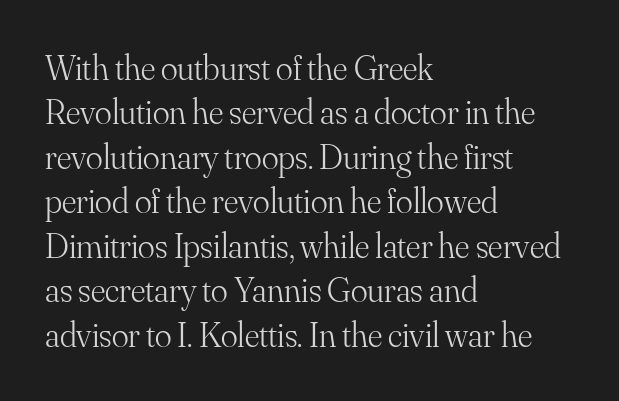
{"serif": "yes", "italic": "no", "bold": "no", "weight": "light", "width": "normal", "stroke_contrast": "medium", "x_height": "small", "monospaced": "no", "underline": "no", "align": "left", "line_spacing": "normal", "line_spacing_ratio": 1.27, "letter_spacing": "normal", "letter_spacing_em": 0.0, "glyph_px": 35}
